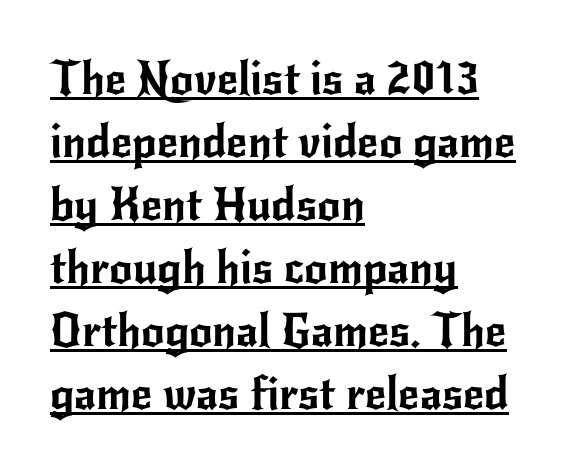
{"serif": "no", "italic": "no", "width": "normal", "stroke_contrast": "low", "x_height": "small", "monospaced": "no", "underline": "yes", "align": "left", "line_spacing": "normal", "line_spacing_ratio": 1.37, "letter_spacing": "normal", "letter_spacing_em": 0.0, "glyph_px": 46}
